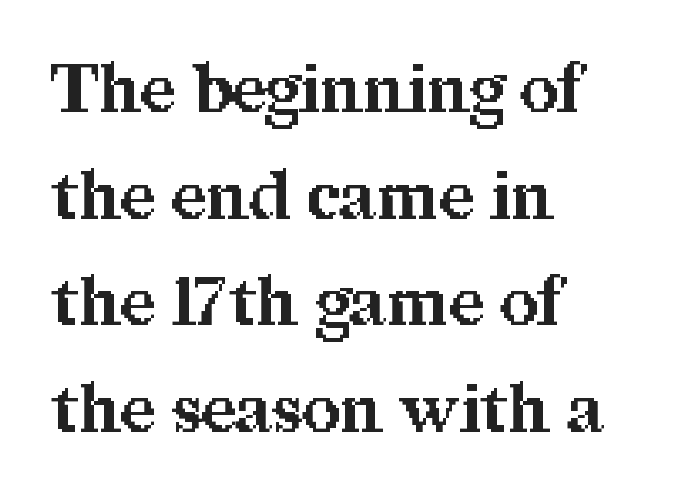
{"serif": "yes", "italic": "no", "bold": "yes", "weight": "bold", "width": "normal", "stroke_contrast": "medium", "x_height": "medium", "monospaced": "no", "underline": "no", "align": "left", "line_spacing": "normal", "line_spacing_ratio": 1.59, "letter_spacing": "normal", "letter_spacing_em": 0.0, "glyph_px": 67}
